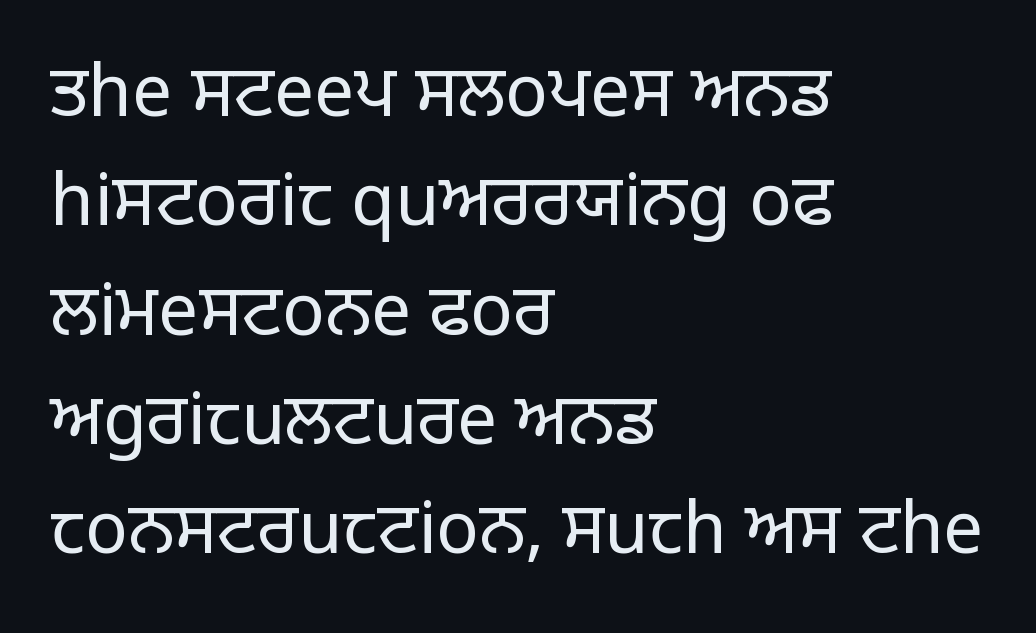
The image shows 71 px light sans-serif type, upright; set left-aligned, normal line spacing (1.54x), normal letter spacing, not underlined; low stroke contrast and a large x-height.
